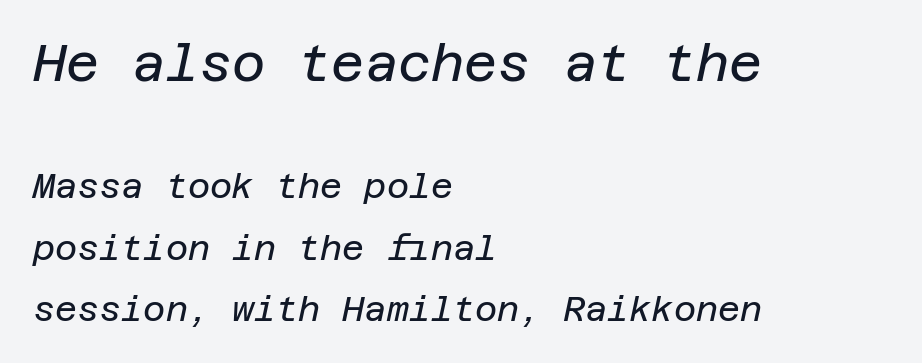
The image shows 51 px regular-weight type, italic (leaning right); set left-aligned, line spacing 1.81x, normal letter spacing, not underlined; the first (top) block is 1.5x larger; low stroke contrast and a large x-height.
